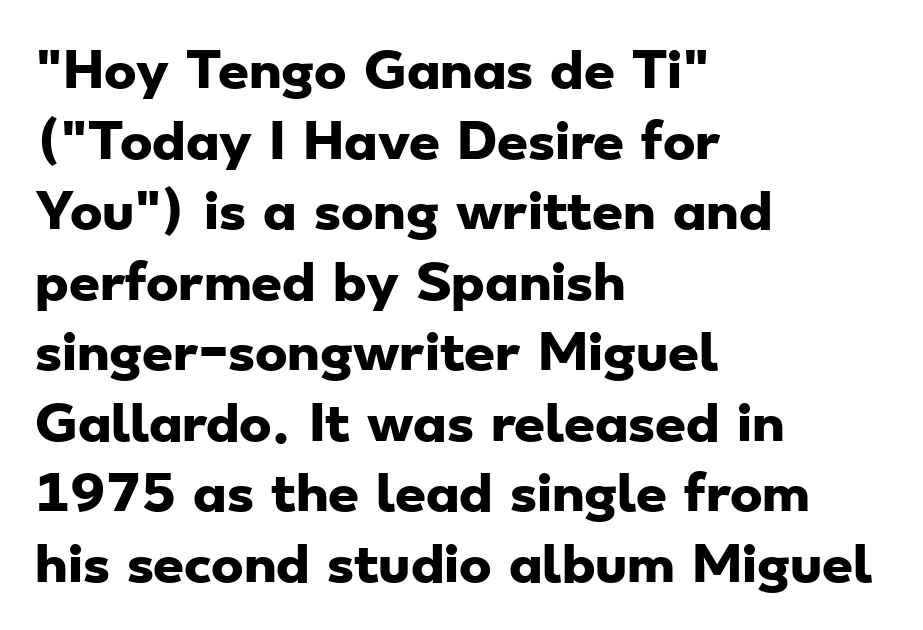
Do the characters align in a grid? No, the font is proportional. Leading: standard. The words here are not underlined. Bold? Absolutely — the strokes are thick and heavy.
